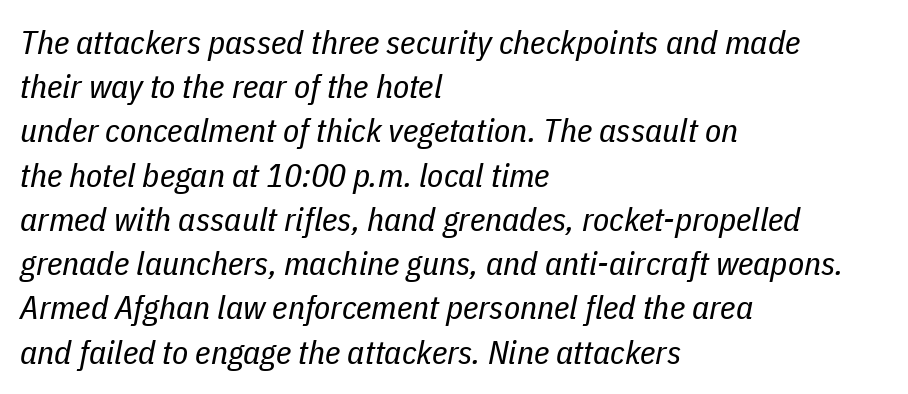
The image shows 33 px regular-weight, condensed type, italic (leaning right); set left-aligned, normal line spacing (1.34x), normal letter spacing, not underlined; low stroke contrast and a medium x-height.
